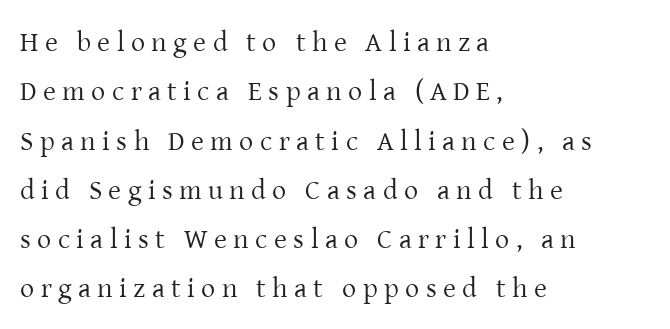
The image shows 28 px regular-weight serif type, upright; set left-aligned, line spacing 1.76x, unusually wide letter spacing (+0.23 em), not underlined; low stroke contrast and a medium x-height.
